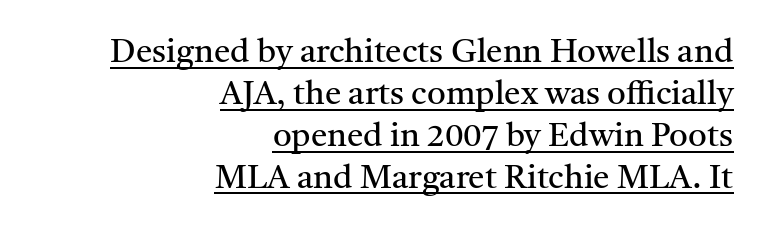
The image shows 33 px regular-weight serif type, upright; set right-aligned, normal line spacing (1.27x), normal letter spacing, underlined; medium stroke contrast and a medium x-height.
